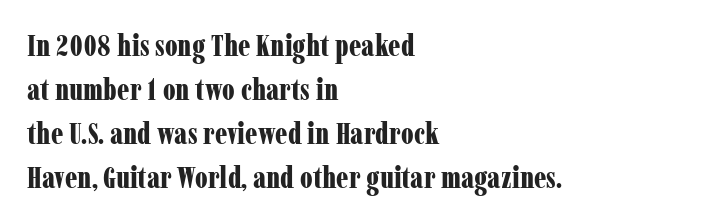
Q: Is the text bold? A: Yes.
Q: Is the text italic (slanted)? A: No, it is upright.
Q: Is the typeface a serif or a sans-serif typeface? A: Serif.
Q: Is the text underlined? A: No.
Q: How is the paragraph aligned? A: Left-aligned.
Q: Is the spacing between letters normal or unusually wide? A: Normal.
Q: Is the spacing between lines tight, normal or loose? A: Normal.
Q: Width (condensed, normal, or wide)? A: Condensed.
Q: Stroke contrast? A: Low.
Q: x-height? A: Medium.
Q: Monospaced? A: No.
